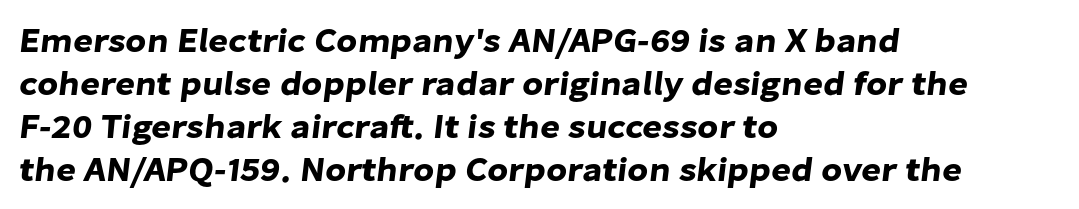
What's the leading like? Ordinary, nothing unusual. Reading down the block, your eye returns to a fixed left position each line. A typesetter would call this zero additional tracking. Nope, no serifs anywhere on these letters. These lines are rendered in a variable-pitch font. Plain, unruled lines of type.
